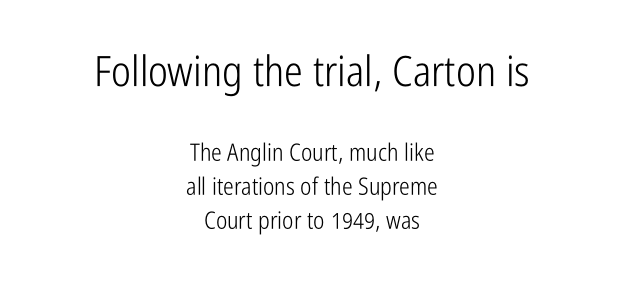
{"serif": "no", "italic": "no", "bold": "no", "weight": "light", "width": "condensed", "stroke_contrast": "low", "x_height": "medium", "monospaced": "no", "underline": "no", "align": "center", "line_spacing": "normal", "line_spacing_ratio": 1.4, "letter_spacing": "normal", "letter_spacing_em": 0.0, "larger_block": "first", "size_ratio": 1.75, "glyph_px": 42}
